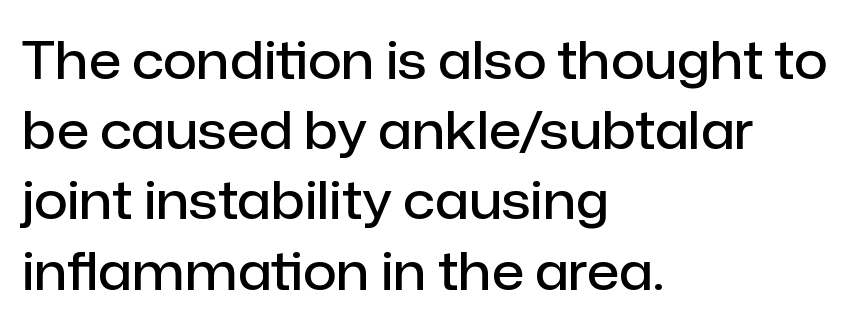
Q: Is the text bold? A: Semi-bold.
Q: Is the text italic (slanted)? A: No, it is upright.
Q: Is the typeface a serif or a sans-serif typeface? A: Sans-serif.
Q: Is the text underlined? A: No.
Q: How is the paragraph aligned? A: Left-aligned.
Q: Is the spacing between letters normal or unusually wide? A: Normal.
Q: Is the spacing between lines tight, normal or loose? A: Normal.
Q: Width (condensed, normal, or wide)? A: Normal.
Q: Stroke contrast? A: Low.
Q: x-height? A: Medium.
Q: Monospaced? A: No.
